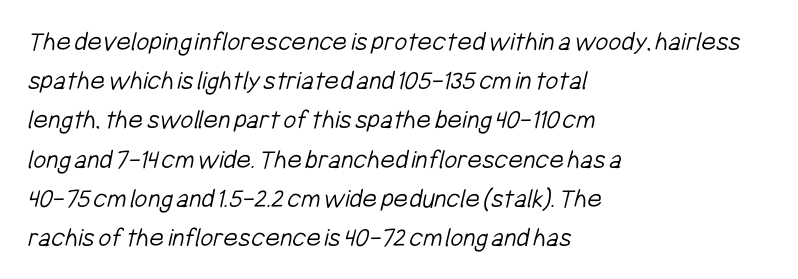
{"serif": "no", "bold": "no", "weight": "light", "width": "condensed", "stroke_contrast": "low", "x_height": "medium", "monospaced": "no", "underline": "no", "align": "left", "line_spacing": "normal", "line_spacing_ratio": 1.4, "letter_spacing": "normal", "letter_spacing_em": 0.0, "glyph_px": 28}
